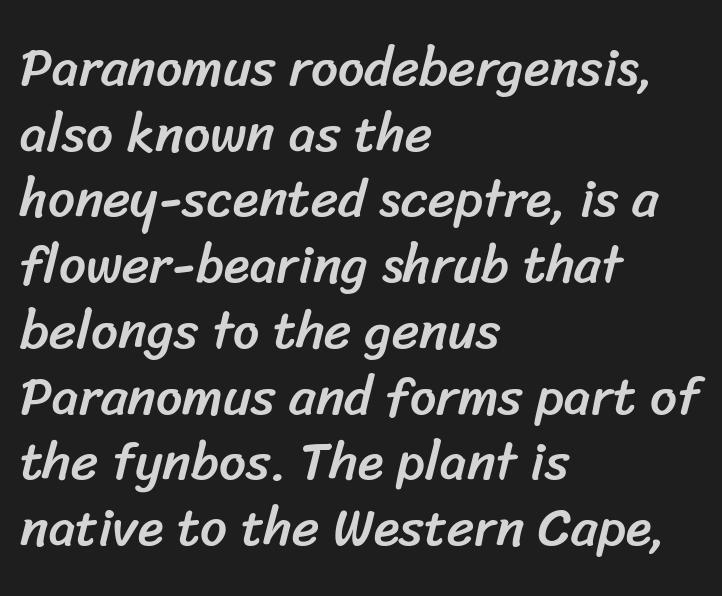
What kind of face is this? One without serifs — a sans. Layout note: lines flush left. The strip under each line holds only bare page. Honestly, the letter spacing is just normal — you wouldn't notice it.
